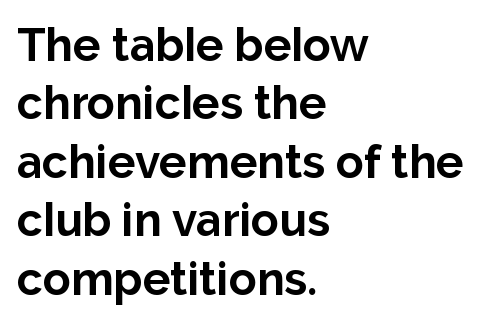
Q: Is the text bold? A: Yes.
Q: Is the text italic (slanted)? A: No, it is upright.
Q: Is the typeface a serif or a sans-serif typeface? A: Sans-serif.
Q: Is the text underlined? A: No.
Q: How is the paragraph aligned? A: Left-aligned.
Q: Is the spacing between letters normal or unusually wide? A: Normal.
Q: Is the spacing between lines tight, normal or loose? A: Normal.
Q: Width (condensed, normal, or wide)? A: Normal.
Q: Stroke contrast? A: Low.
Q: x-height? A: Medium.
Q: Monospaced? A: No.
